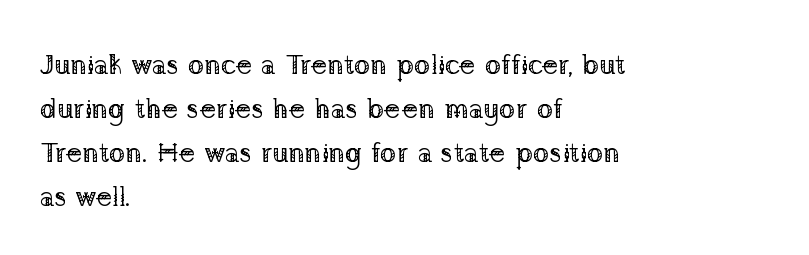
{"serif": "yes", "italic": "no", "bold": "no", "weight": "regular", "width": "normal", "stroke_contrast": "low", "x_height": "medium", "monospaced": "no", "underline": "no", "align": "left", "line_spacing": "normal", "line_spacing_ratio": 1.57, "letter_spacing": "normal", "letter_spacing_em": 0.0, "glyph_px": 28}
